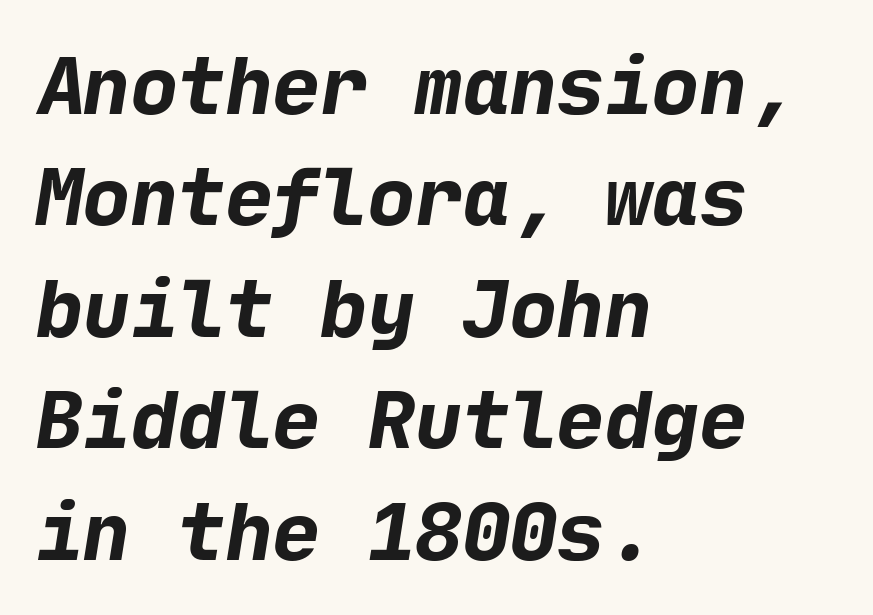
Q: Is the text bold? A: Yes.
Q: Is the typeface a serif or a sans-serif typeface? A: Sans-serif.
Q: Is the text underlined? A: No.
Q: How is the paragraph aligned? A: Left-aligned.
Q: Is the spacing between letters normal or unusually wide? A: Normal.
Q: Is the spacing between lines tight, normal or loose? A: Normal.
Q: Width (condensed, normal, or wide)? A: Normal.
Q: Stroke contrast? A: Low.
Q: x-height? A: Medium.
